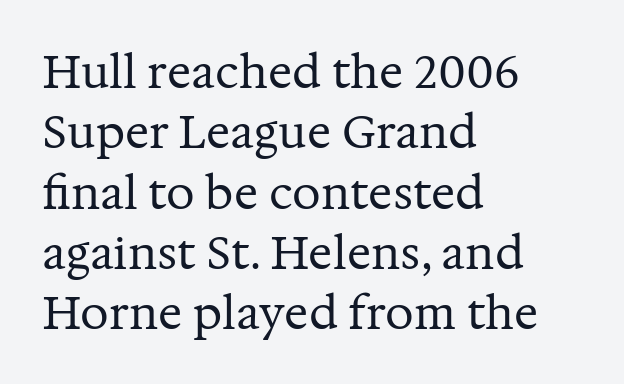
Q: Is the text bold? A: No.
Q: Is the text italic (slanted)? A: No, it is upright.
Q: Is the typeface a serif or a sans-serif typeface? A: Serif.
Q: Is the text underlined? A: No.
Q: How is the paragraph aligned? A: Left-aligned.
Q: Is the spacing between letters normal or unusually wide? A: Normal.
Q: Is the spacing between lines tight, normal or loose? A: Normal.
Q: Width (condensed, normal, or wide)? A: Normal.
Q: Stroke contrast? A: Medium.
Q: x-height? A: Medium.
Q: Monospaced? A: No.
